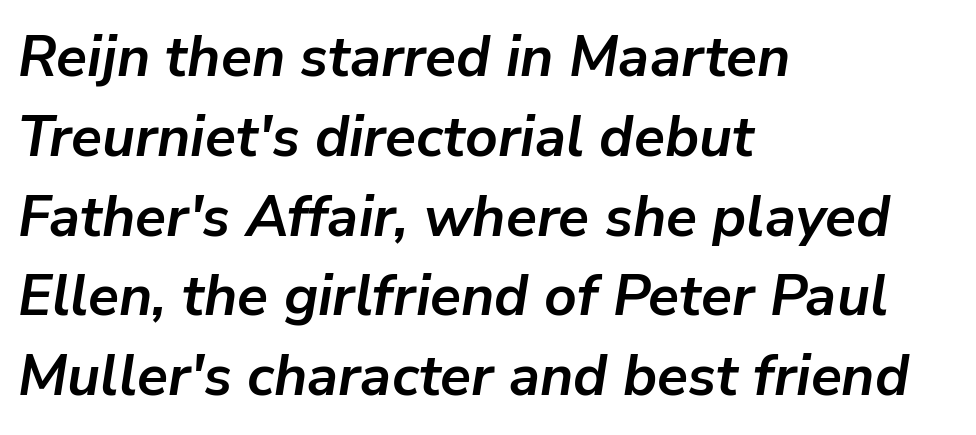
Q: Is the text bold? A: Yes.
Q: Is the text italic (slanted)? A: Yes, it leans right by about 9 degrees.
Q: Is the text underlined? A: No.
Q: How is the paragraph aligned? A: Left-aligned.
Q: Is the spacing between letters normal or unusually wide? A: Normal.
Q: Is the spacing between lines tight, normal or loose? A: Normal.
Q: Width (condensed, normal, or wide)? A: Normal.
Q: Stroke contrast? A: Low.
Q: x-height? A: Medium.
Q: Monospaced? A: No.
